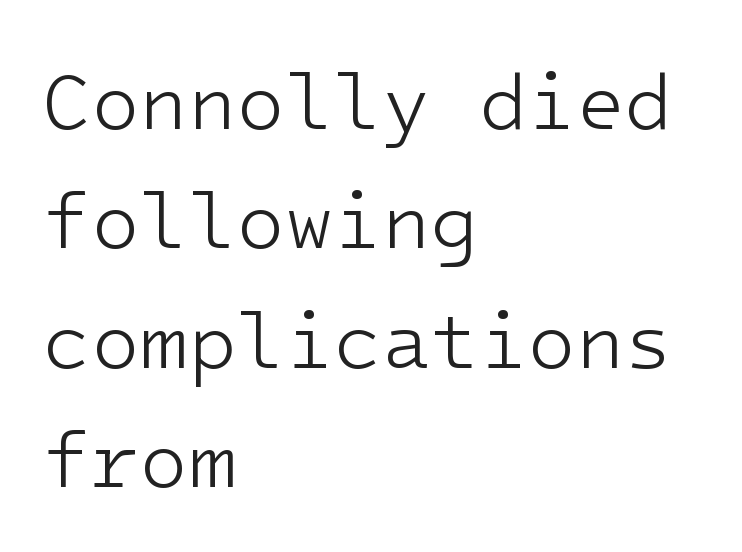
The image shows 79 px light sans-serif type, upright, monospaced; set left-aligned, normal line spacing (1.51x), normal letter spacing, not underlined; low stroke contrast and a medium x-height.
